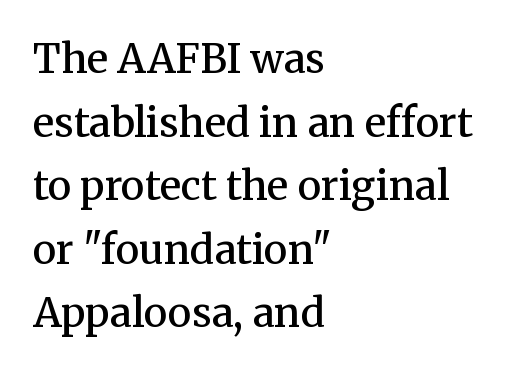
Q: Is the text bold? A: Semi-bold.
Q: Is the text italic (slanted)? A: No, it is upright.
Q: Is the typeface a serif or a sans-serif typeface? A: Serif.
Q: Is the text underlined? A: No.
Q: How is the paragraph aligned? A: Left-aligned.
Q: Is the spacing between letters normal or unusually wide? A: Normal.
Q: Is the spacing between lines tight, normal or loose? A: Normal.
Q: Width (condensed, normal, or wide)? A: Normal.
Q: Stroke contrast? A: Medium.
Q: x-height? A: Medium.
Q: Monospaced? A: No.
